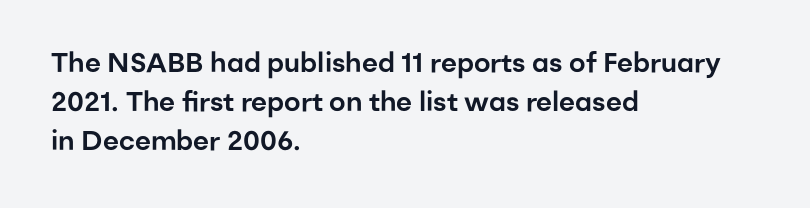
{"italic": "no", "underline": "no", "align": "left", "line_spacing": "normal", "line_spacing_ratio": 1.44, "letter_spacing": "normal", "letter_spacing_em": 0.0, "glyph_px": 27}
